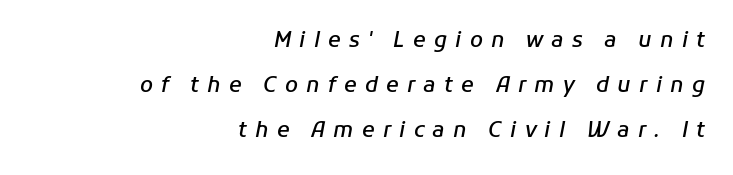
Q: Is the text bold? A: Semi-bold.
Q: Is the text italic (slanted)? A: Yes, it leans right by about 11 degrees.
Q: Is the text underlined? A: No.
Q: How is the paragraph aligned? A: Right-aligned.
Q: Is the spacing between letters normal or unusually wide? A: Unusually wide.
Q: Is the spacing between lines tight, normal or loose? A: Loose.
